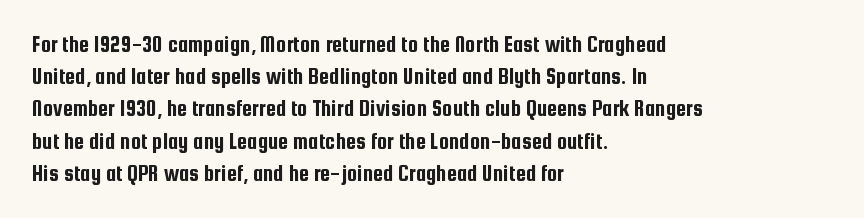
The image shows 23 px text type, upright; set left-aligned, normal line spacing (1.4x), normal letter spacing, not underlined.
